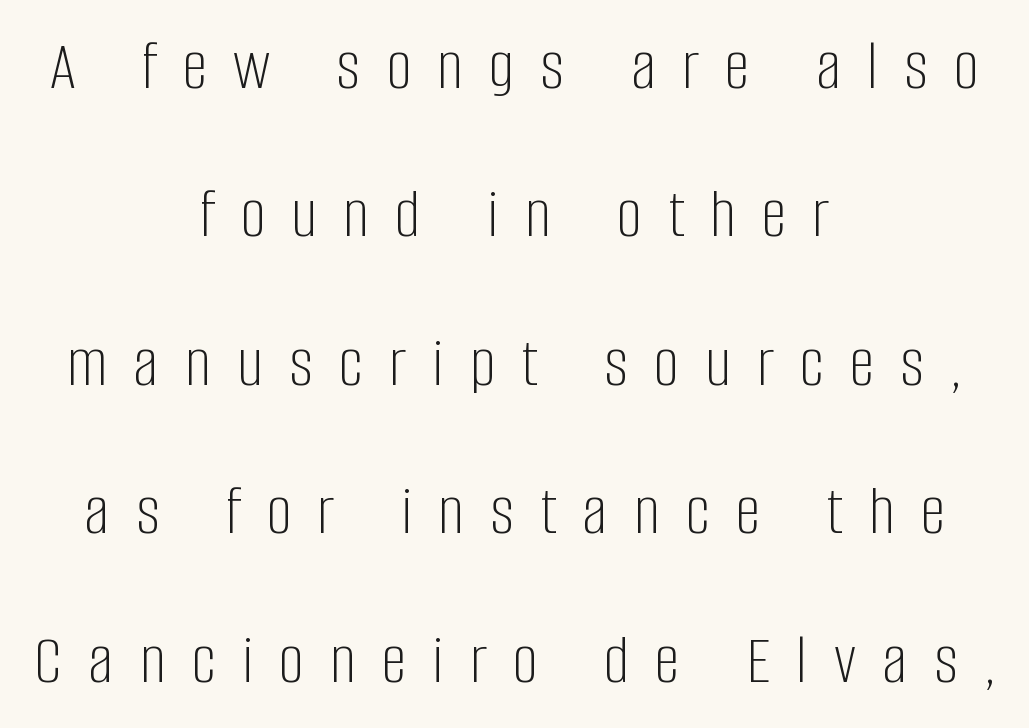
Words appear elongated and porous because spacing is wide. Words float on clear page, feet unadorned. Layout note: lines centered. The block of text is sparse from top to bottom, with ample space between rows. The letters stand upright; this is a roman face. This is not heavy type; no bold has been used.
